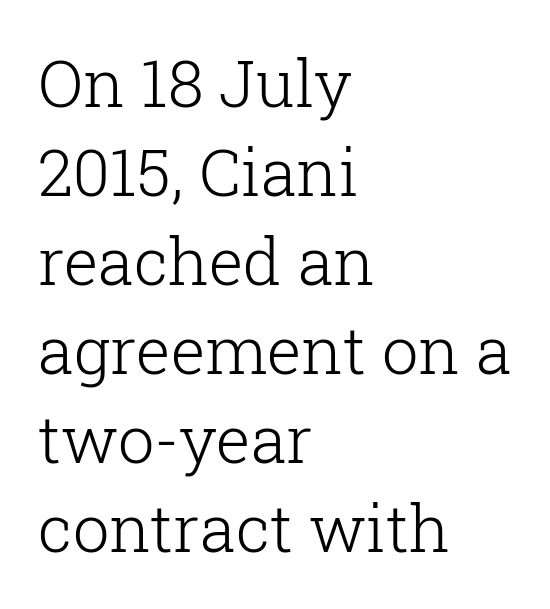
The image shows 65 px light serif type, upright; set left-aligned, normal line spacing (1.37x), normal letter spacing, not underlined; low stroke contrast and a medium x-height.
